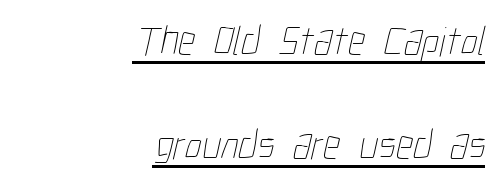
No letter is thick-stroked: the sample isn't bold. Looks like regular typesetting: each glyph gets only the width it needs. Underlined type. Nothing unusual about the tracking: characters are spaced as the font intends. Layout note: lines flush right. Whoever set this chose breathing room over compactness in the vertical rhythm.
